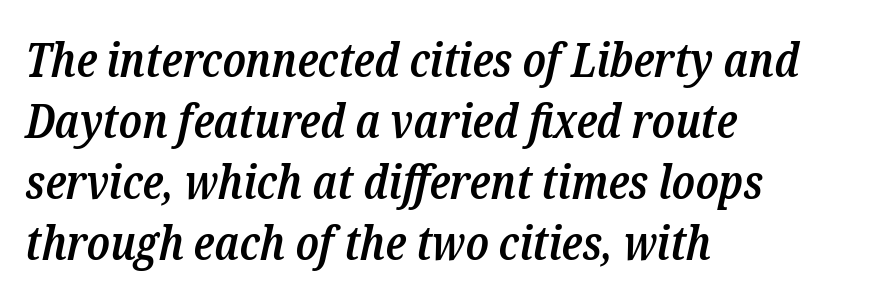
The lettering tilts uniformly, giving the passage an italic look. Interline gaps are of average width in this sample. All the whitespace from short lines collects on the right. The passage shown is not underscored anywhere. The passage shown has conventional tracking throughout.
